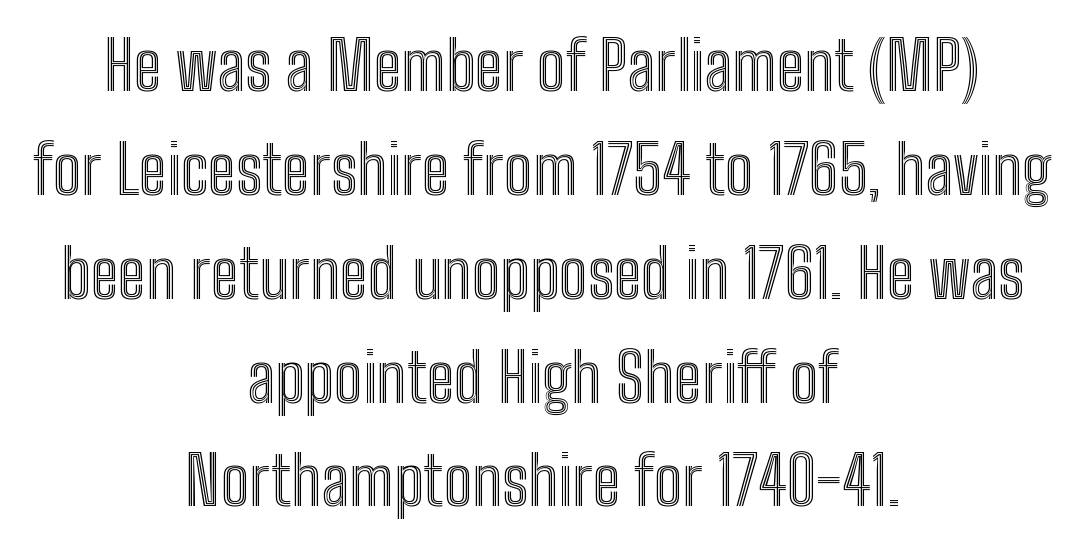
Q: Is the text italic (slanted)? A: No, it is upright.
Q: Is the text underlined? A: No.
Q: How is the paragraph aligned? A: Centered.
Q: Is the spacing between letters normal or unusually wide? A: Normal.
Q: Is the spacing between lines tight, normal or loose? A: Normal.
Q: Width (condensed, normal, or wide)? A: Condensed.
Q: x-height? A: Medium.
Q: Monospaced? A: No.
